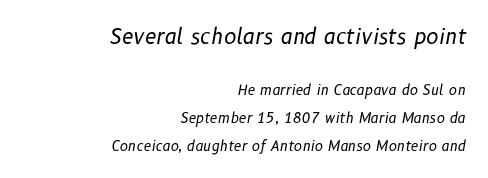
{"italic": "yes", "lean": "right", "slant_degrees": 10, "bold": "no", "underline": "no", "align": "right", "line_spacing": "loose", "line_spacing_ratio": 1.98, "letter_spacing": "normal", "letter_spacing_em": 0.0, "larger_block": "first", "size_ratio": 1.5, "glyph_px": 21}
